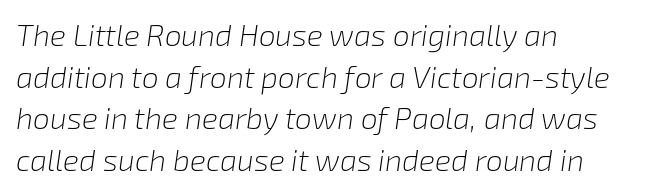
Q: Is the text bold? A: No.
Q: Is the text italic (slanted)? A: Yes, it leans right by about 8 degrees.
Q: Is the text underlined? A: No.
Q: How is the paragraph aligned? A: Left-aligned.
Q: Is the spacing between letters normal or unusually wide? A: Normal.
Q: Is the spacing between lines tight, normal or loose? A: Normal.
Q: Width (condensed, normal, or wide)? A: Normal.
Q: Stroke contrast? A: Low.
Q: x-height? A: Medium.
Q: Monospaced? A: No.
